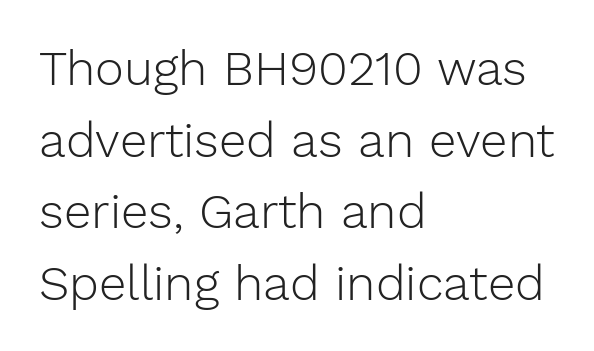
The rendering keeps characters at their native spacing. Any mark beneath the type? The region is blank. Note the varied advance widths — an 'i' is clearly narrower than an 'm'. A classic flush-left, rag-right setting is used for this passage. Unlike a traditional serif, this face leaves its strokes unadorned. No chunkiness to these letters — they're not bold.
